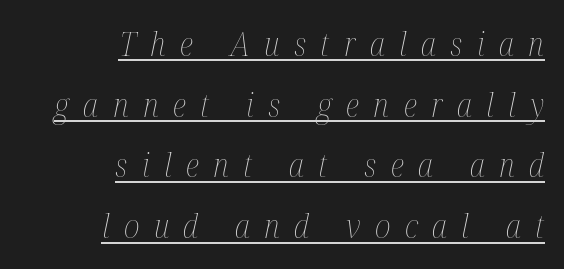
{"italic": "yes", "lean": "right", "slant_degrees": 12, "bold": "no", "weight": "thin", "width": "condensed", "stroke_contrast": "medium", "x_height": "medium", "monospaced": "no", "underline": "yes", "align": "right", "line_spacing_ratio": 1.84, "letter_spacing": "wide", "letter_spacing_em": 0.44, "glyph_px": 33}
